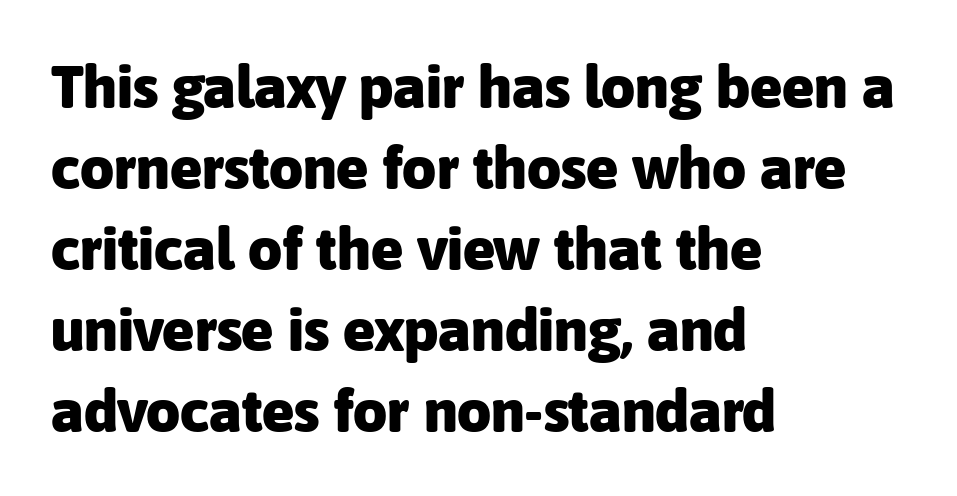
Here the glyphs are tracked normally, forming tight word shapes. These lines sit exactly where default settings would place them. Notice how the stems are strictly vertical — no italics here. This sample has the flowing, uneven cadence of proportional lettering.
